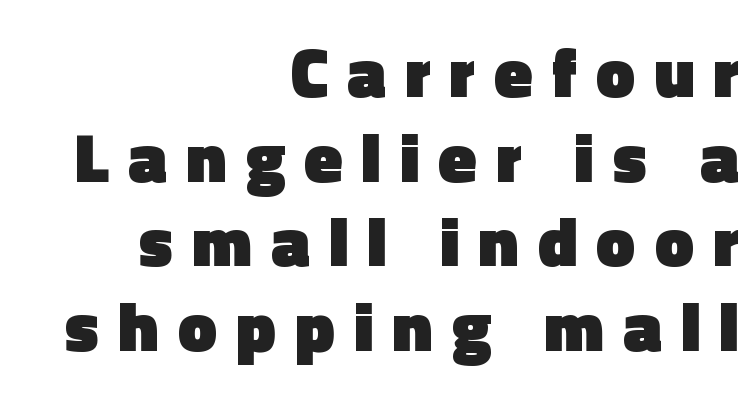
Q: Is the text bold? A: Yes.
Q: Is the text italic (slanted)? A: No, it is upright.
Q: Is the typeface a serif or a sans-serif typeface? A: Sans-serif.
Q: Is the text underlined? A: No.
Q: How is the paragraph aligned? A: Right-aligned.
Q: Is the spacing between letters normal or unusually wide? A: Unusually wide.
Q: Width (condensed, normal, or wide)? A: Normal.
Q: x-height? A: Medium.
Q: Monospaced? A: No.
